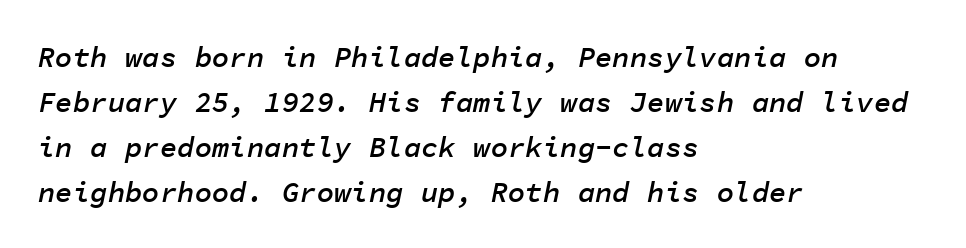
Q: Is the text bold? A: Semi-bold.
Q: Is the text italic (slanted)? A: Yes, it leans right by about 11 degrees.
Q: Is the text underlined? A: No.
Q: How is the paragraph aligned? A: Left-aligned.
Q: Is the spacing between letters normal or unusually wide? A: Normal.
Q: Is the spacing between lines tight, normal or loose? A: Normal.
Q: Width (condensed, normal, or wide)? A: Normal.
Q: Stroke contrast? A: Low.
Q: x-height? A: Medium.
Q: Monospaced? A: Yes.
